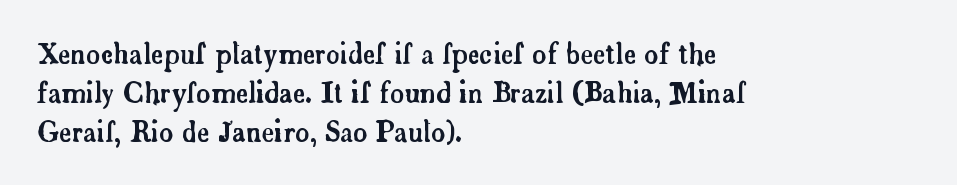
This block has exactly the height ordinary leading produces. The specimen reads as upright at a glance. Letters rest on an invisible, unmarked baseline. Compared with typical body copy, the letter spacing here is the same.
